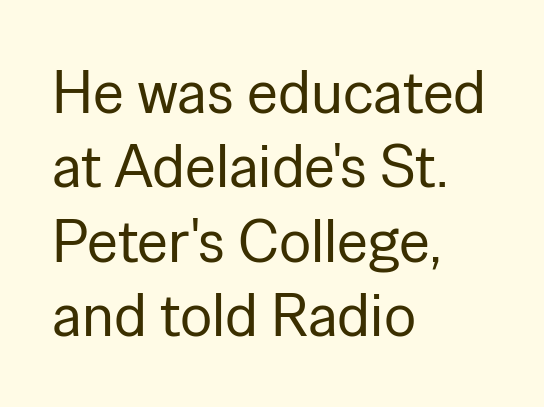
The letters carry no serifs — their stems end cleanly without finishing strokes. Visually the block forms a straight wall on the left and a jagged coastline on the right. Plain, unruled lines of type. Heft: none added — not bold.
